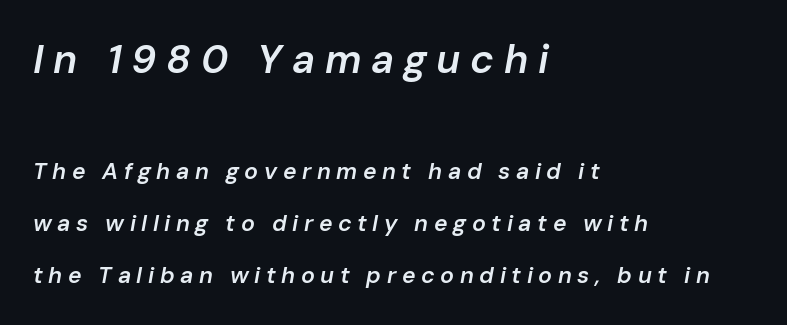
Q: Is the text bold? A: Semi-bold.
Q: Is the text italic (slanted)? A: Yes, it leans right by about 10 degrees.
Q: Is the text underlined? A: No.
Q: How is the paragraph aligned? A: Left-aligned.
Q: Is the spacing between letters normal or unusually wide? A: Unusually wide.
Q: Is the spacing between lines tight, normal or loose? A: Loose.
Q: Which block of text is set in a larger size, the first (top) or the second (bottom)? A: The first (top) one.
Q: Width (condensed, normal, or wide)? A: Normal.
Q: Stroke contrast? A: Low.
Q: x-height? A: Medium.
Q: Monospaced? A: No.
